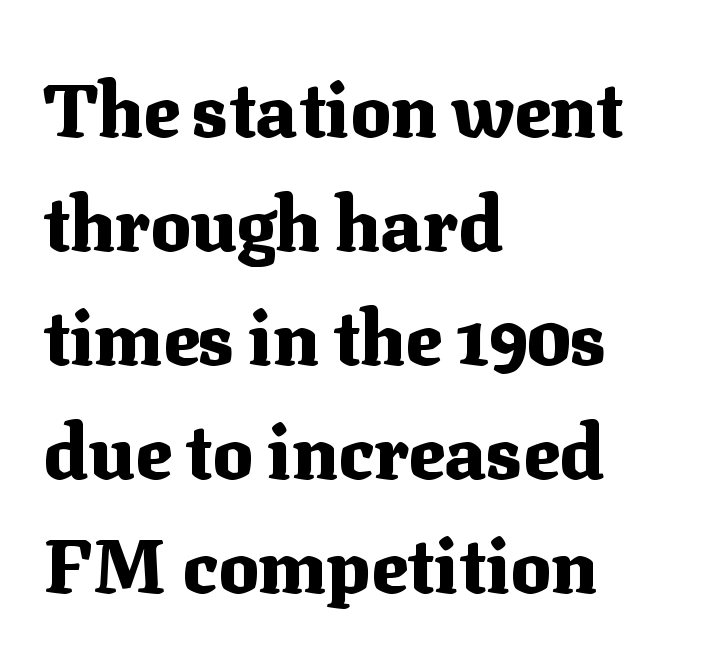
Chunky letters — that's bold for sure. The zone under the glyphs is completely vacant. Vertical spacing — default. This rendering leaves character spacing at its baseline value.
